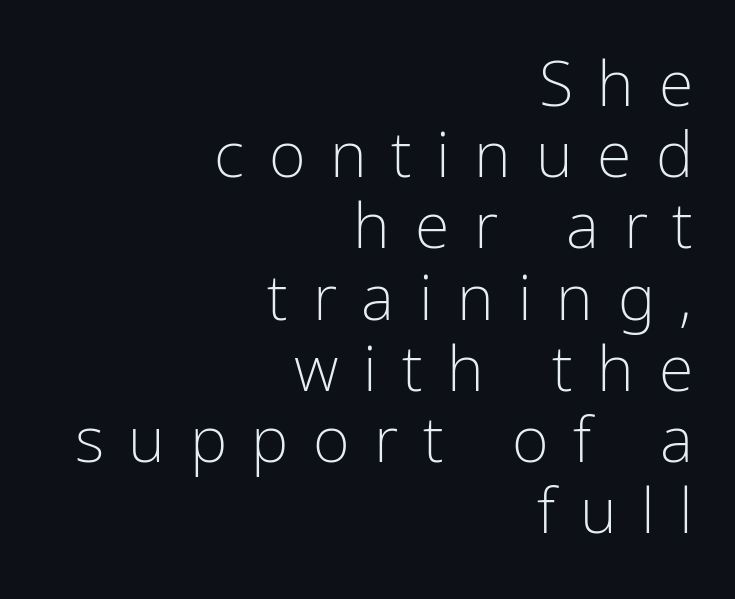
{"serif": "no", "italic": "no", "bold": "no", "weight": "light", "width": "condensed", "stroke_contrast": "low", "x_height": "medium", "monospaced": "no", "underline": "no", "align": "right", "line_spacing": "tight", "line_spacing_ratio": 1.13, "letter_spacing": "wide", "letter_spacing_em": 0.39, "glyph_px": 63}
